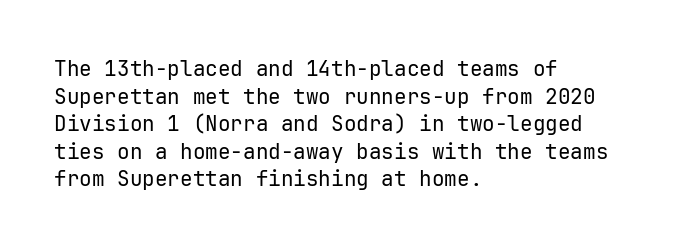
The image shows 21 px text type, upright; set left-aligned, normal line spacing (1.31x), normal letter spacing, not underlined.
